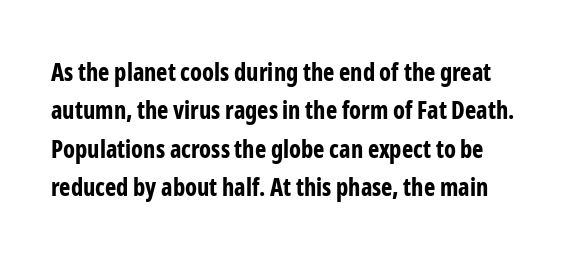
Summary of weight: heavy, a full bold. Nothing unusual about the tracking: characters are spaced as the font intends. Interline gaps are of average width in this sample. Characters remain perfectly vertical along every line. The foot of each line stays bare and open.
